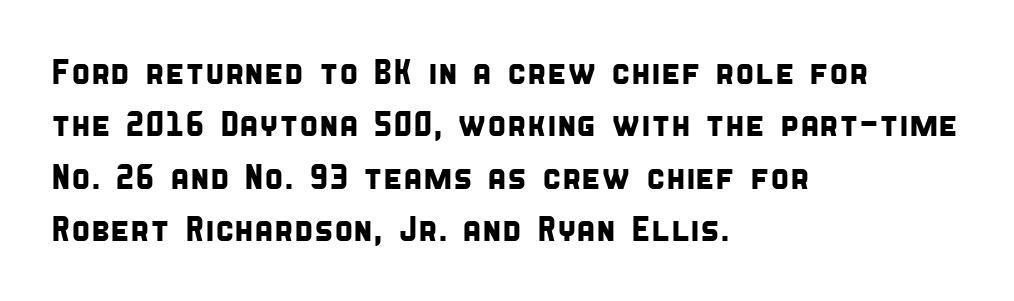
Spacing verdict: proportional, widths tailored to each character. Words float on clear page, feet unadorned. This rendering uses left alignment, leaving the right contour irregular. To sum up the face: it is a sans, with no serifs.
